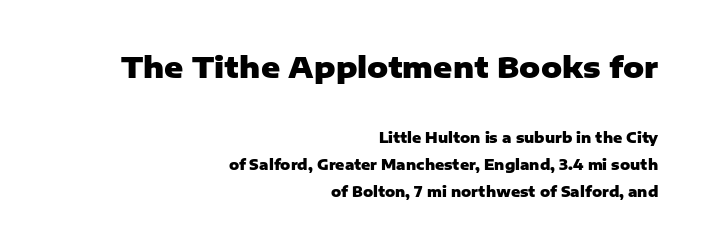
Q: Is the text bold? A: Yes.
Q: Is the text italic (slanted)? A: No, it is upright.
Q: Is the typeface a serif or a sans-serif typeface? A: Sans-serif.
Q: Is the text underlined? A: No.
Q: How is the paragraph aligned? A: Right-aligned.
Q: Is the spacing between letters normal or unusually wide? A: Normal.
Q: Is the spacing between lines tight, normal or loose? A: Loose.
Q: Which block of text is set in a larger size, the first (top) or the second (bottom)? A: The first (top) one.
Q: Width (condensed, normal, or wide)? A: Normal.
Q: Stroke contrast? A: Low.
Q: x-height? A: Medium.
Q: Monospaced? A: No.
